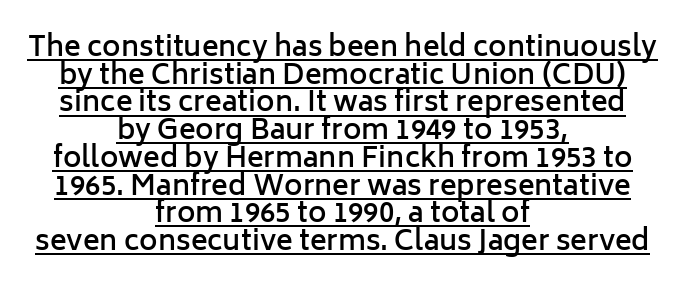
{"serif": "no", "italic": "no", "bold": "semi", "weight": "semibold", "width": "normal", "stroke_contrast": "low", "x_height": "medium", "monospaced": "no", "underline": "yes", "align": "center", "line_spacing": "tight", "line_spacing_ratio": 0.99, "letter_spacing": "normal", "letter_spacing_em": 0.0, "glyph_px": 28}
